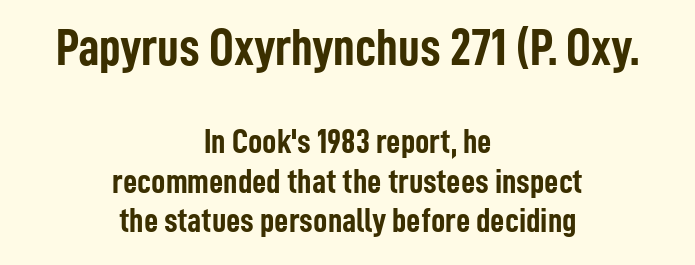
{"serif": "no", "italic": "no", "bold": "yes", "weight": "semibold", "width": "condensed", "stroke_contrast": "low", "x_height": "medium", "monospaced": "no", "underline": "no", "align": "center", "line_spacing": "tight", "line_spacing_ratio": 1.13, "letter_spacing": "normal", "letter_spacing_em": 0.0, "larger_block": "first", "size_ratio": 1.51, "glyph_px": 53}
